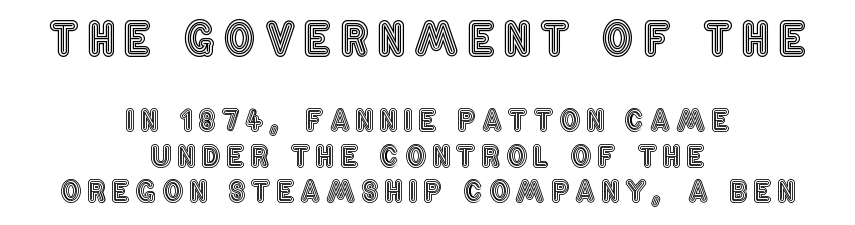
The image shows 44 px condensed type, upright; set centered, line spacing 1.21x, unusually wide letter spacing (+0.2 em), not underlined; the first (top) block is 1.52x larger; a large x-height.
